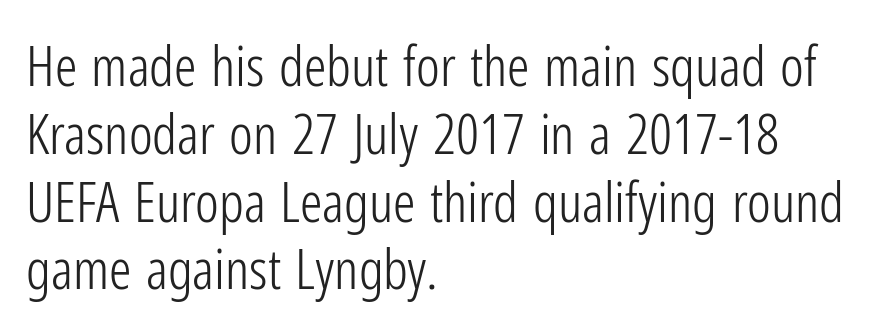
What stands out about the letter spacing? Nothing — it is the standard amount. The letters advance in unequal steps, a hallmark of proportional type. Does the type have serifs? No, each stem ends abruptly. In CSS terms this would be text-align: left. Stems here are at most as thick as an everyday book face. The letters stand straight up with perfectly vertical stems.
